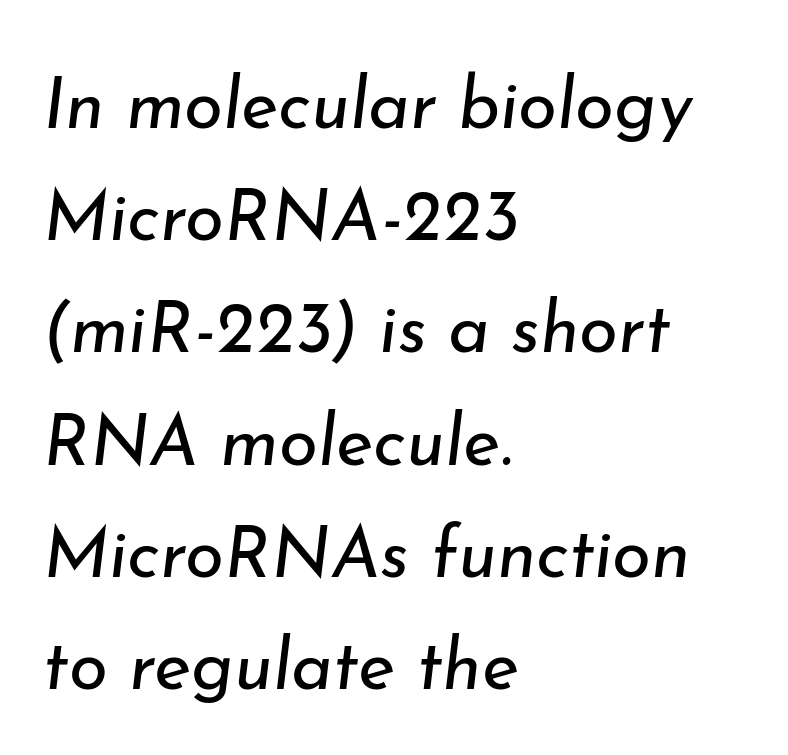
The typesetter chose a ragged-right arrangement here. Looks like regular typesetting: each glyph gets only the width it needs. This is oblique type, the kind used for emphasis or titles. The font is comparable to plain body text, perhaps lighter.
